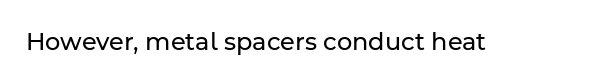
The image shows 24 px text type, upright; set normal letter spacing, not underlined.
